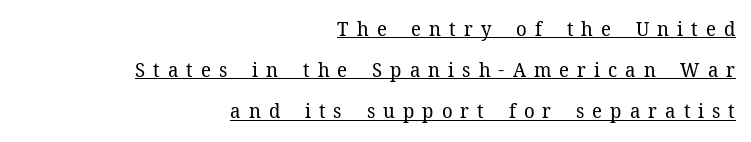
{"italic": "no", "bold": "no", "underline": "yes", "align": "right", "line_spacing": "loose", "line_spacing_ratio": 2.06, "letter_spacing": "wide", "letter_spacing_em": 0.4, "glyph_px": 20}
